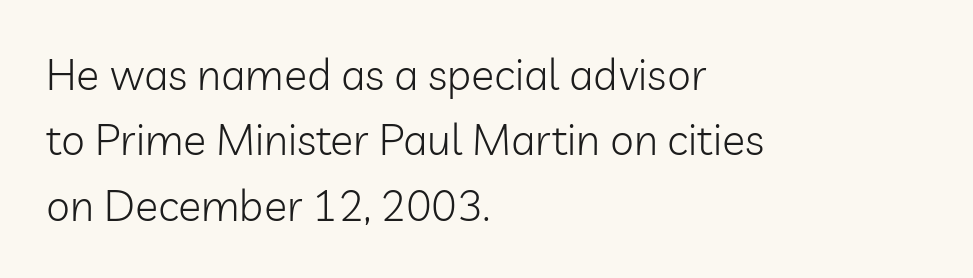
{"serif": "no", "italic": "no", "bold": "no", "weight": "light", "width": "normal", "stroke_contrast": "low", "x_height": "medium", "monospaced": "no", "underline": "no", "align": "left", "line_spacing": "normal", "line_spacing_ratio": 1.52, "letter_spacing": "normal", "letter_spacing_em": 0.0, "glyph_px": 43}
